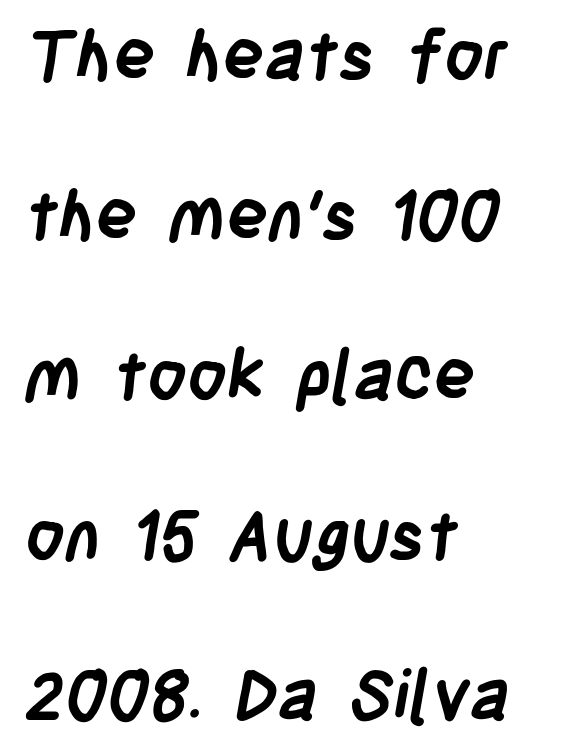
The line-height multiplier appears high, well above default. Here the designer chose a conventional face with non-uniform glyph widths. The typeface chosen for these lines omits serifs. Decoration check: the copy has no underline.
